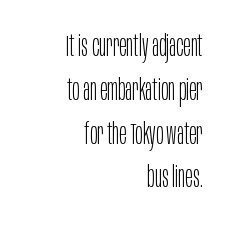
This rendering features lettering with no underline. Leftover space on each line is placed entirely before the opening word. Check where the strokes stop: nothing finishes them off — pure sans. Every stem runs plumb, perpendicular to the baseline. Weight: in the light-to-regular range. Here the designer chose a conventional face with non-uniform glyph widths.
